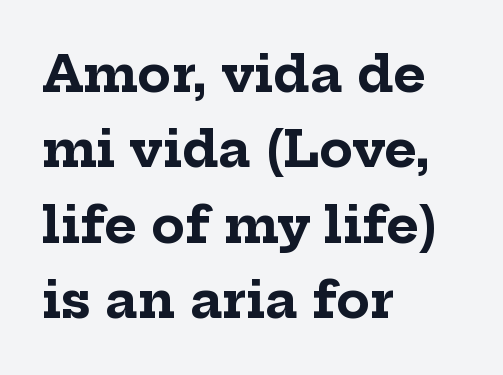
Q: Is the text bold? A: Yes.
Q: Is the text italic (slanted)? A: No, it is upright.
Q: Is the typeface a serif or a sans-serif typeface? A: Serif.
Q: Is the text underlined? A: No.
Q: How is the paragraph aligned? A: Left-aligned.
Q: Is the spacing between letters normal or unusually wide? A: Normal.
Q: Is the spacing between lines tight, normal or loose? A: Normal.
Q: Width (condensed, normal, or wide)? A: Normal.
Q: Stroke contrast? A: Low.
Q: x-height? A: Medium.
Q: Monospaced? A: No.
